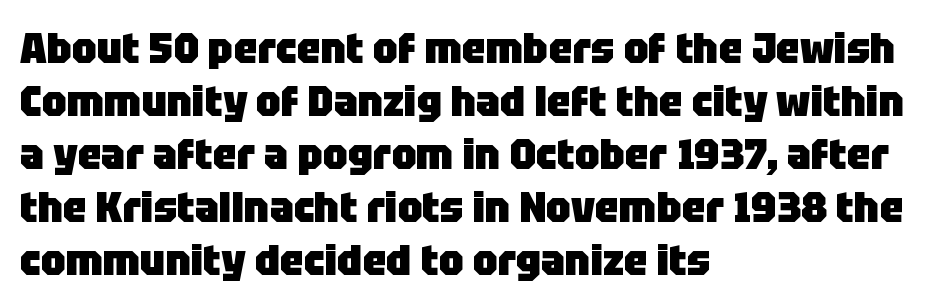
Q: Is the text bold? A: Yes.
Q: Is the text italic (slanted)? A: No, it is upright.
Q: Is the typeface a serif or a sans-serif typeface? A: Sans-serif.
Q: Is the text underlined? A: No.
Q: How is the paragraph aligned? A: Left-aligned.
Q: Is the spacing between letters normal or unusually wide? A: Normal.
Q: Width (condensed, normal, or wide)? A: Normal.
Q: Stroke contrast? A: Low.
Q: x-height? A: Large.
Q: Monospaced? A: No.
